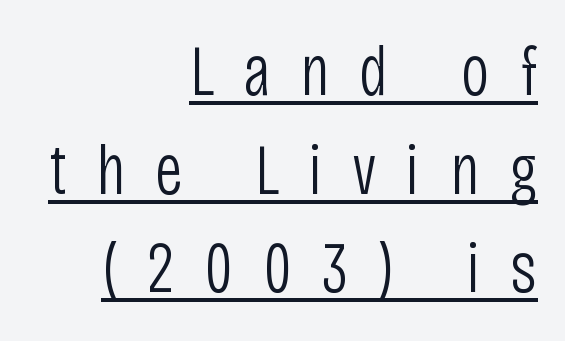
{"serif": "no", "italic": "no", "bold": "no", "weight": "light", "width": "condensed", "stroke_contrast": "low", "x_height": "large", "monospaced": "no", "underline": "yes", "align": "right", "line_spacing": "normal", "line_spacing_ratio": 1.37, "letter_spacing": "wide", "letter_spacing_em": 0.41, "glyph_px": 72}
